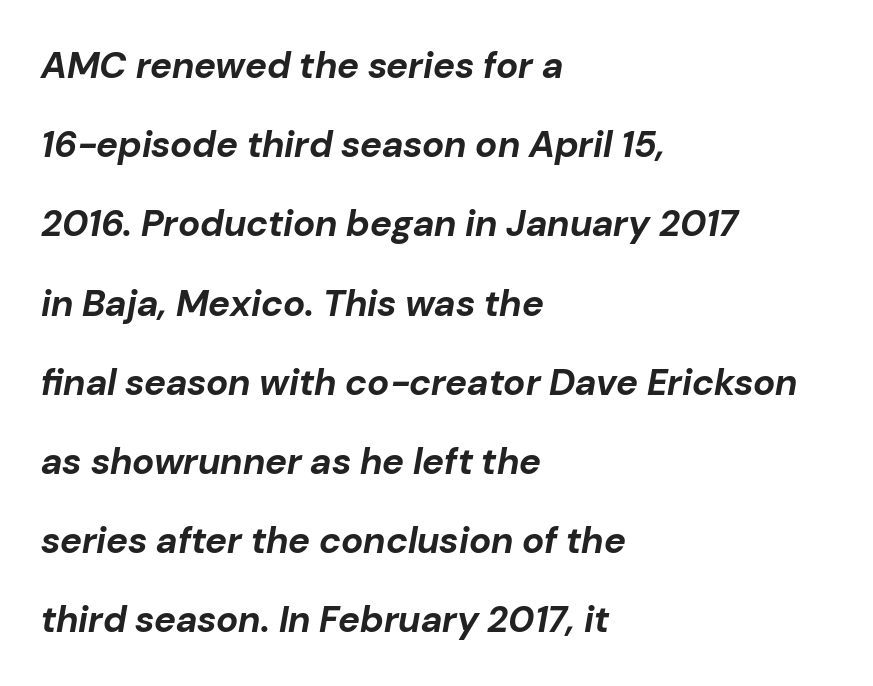
The image shows 37 px bold type, italic (leaning right); set left-aligned, loose line spacing (2.14x), normal letter spacing, not underlined; low stroke contrast and a medium x-height.
